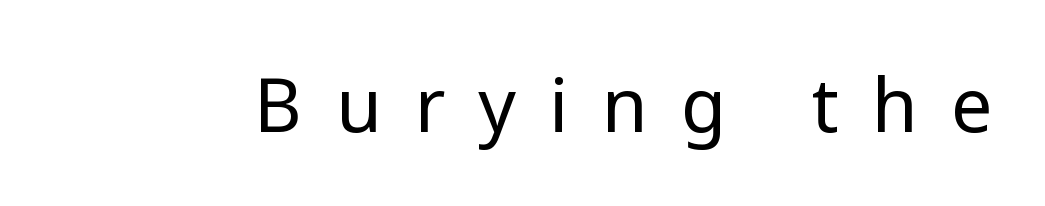
The image shows 74 px regular-weight sans-serif type, upright; set unusually wide letter spacing (+0.45 em), not underlined; low stroke contrast and a medium x-height.
